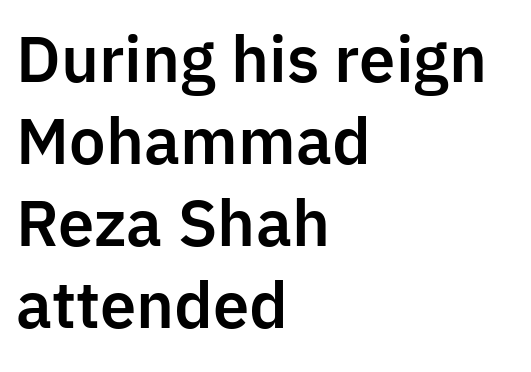
{"serif": "no", "italic": "no", "width": "normal", "stroke_contrast": "low", "x_height": "medium", "monospaced": "no", "underline": "no", "align": "left", "line_spacing": "normal", "line_spacing_ratio": 1.32, "letter_spacing": "normal", "letter_spacing_em": 0.0, "glyph_px": 62}
